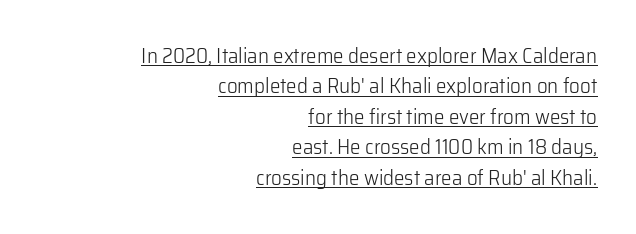
The image shows 21 px text type, upright; set right-aligned, normal line spacing (1.45x), normal letter spacing, underlined.
